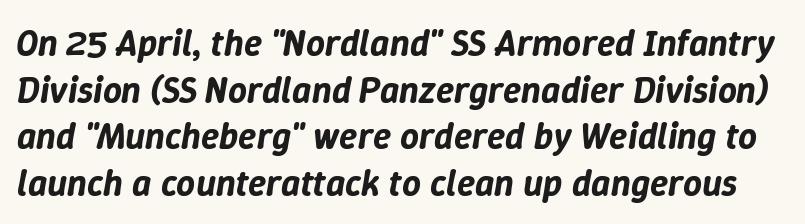
The image shows 37 px text type, italic (leaning right); set normal line spacing (1.26x), normal letter spacing, not underlined; low stroke contrast and a medium x-height.
